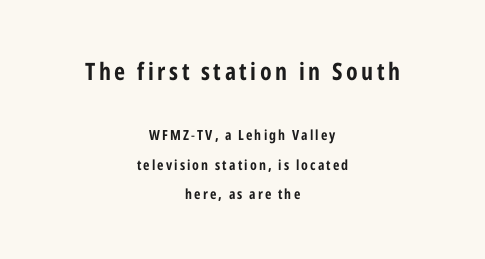
{"italic": "no", "underline": "no", "align": "center", "line_spacing": "loose", "line_spacing_ratio": 2.14, "larger_block": "first", "size_ratio": 1.71, "glyph_px": 24}
